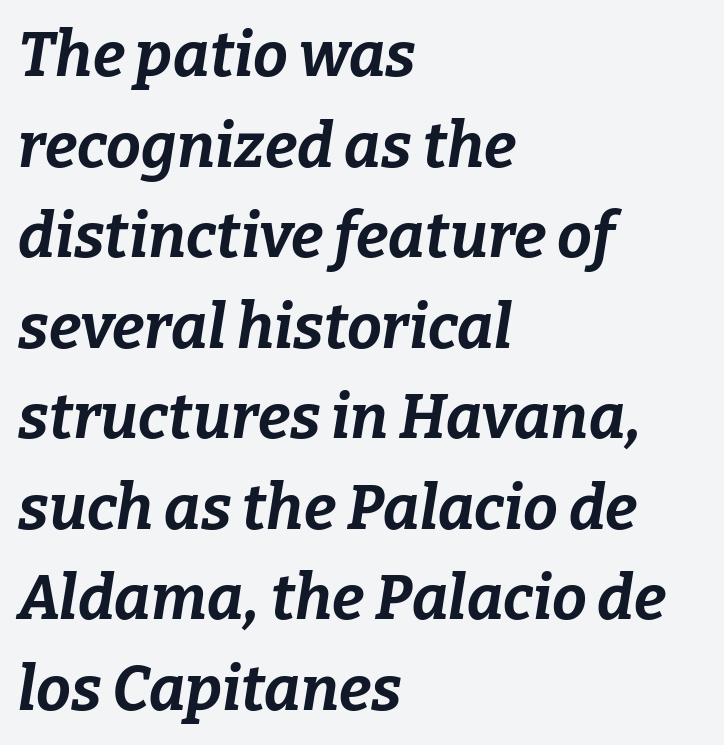
The horizontal fit of the characters is conventional and even. Character widths vary here, with narrow letters taking less room than wide ones. The line-height multiplier appears to be the usual default. If you drew a ruler down the left edge, every line would touch it.
